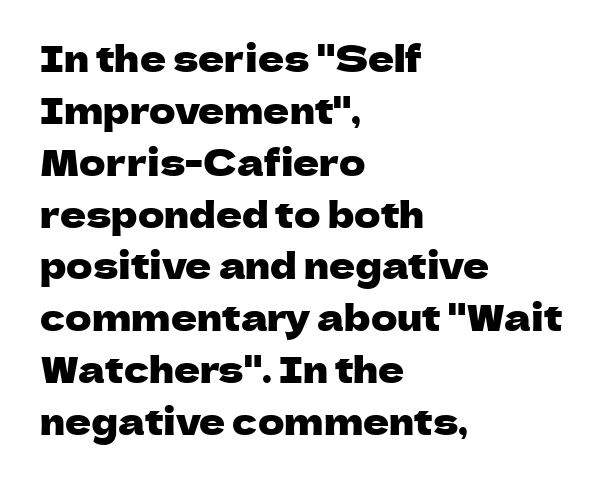
The image shows 36 px sans-serif type, upright; set left-aligned, normal line spacing (1.44x), normal letter spacing, not underlined; low stroke contrast and a medium x-height.
